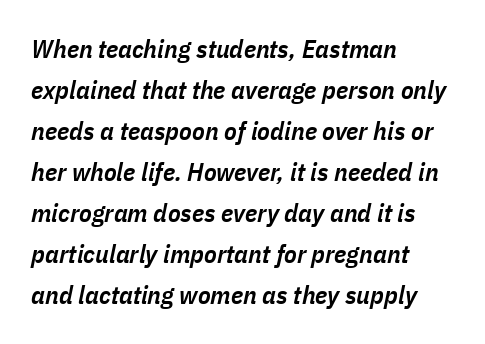
Q: Is the text bold? A: Semi-bold.
Q: Is the text italic (slanted)? A: Yes, it leans right by about 11 degrees.
Q: Is the text underlined? A: No.
Q: How is the paragraph aligned? A: Left-aligned.
Q: Is the spacing between letters normal or unusually wide? A: Normal.
Q: Is the spacing between lines tight, normal or loose? A: Normal.
